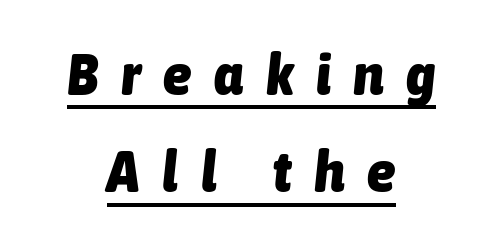
The typesetter has applied underlining to the passage shown. How are the letters spaced? Widely, with obvious added tracking. The letters are slanted; this is an italic face. The rendering uses natural spacing where letterforms have individual widths.
